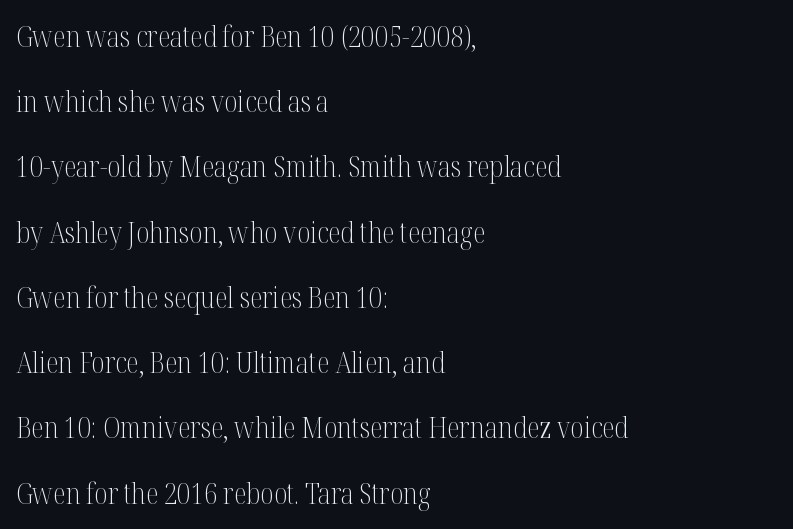
{"serif": "yes", "italic": "no", "bold": "no", "weight": "light", "width": "condensed", "stroke_contrast": "medium", "x_height": "medium", "monospaced": "no", "underline": "no", "align": "left", "line_spacing": "loose", "line_spacing_ratio": 2.25, "letter_spacing": "normal", "letter_spacing_em": 0.0, "glyph_px": 29}
